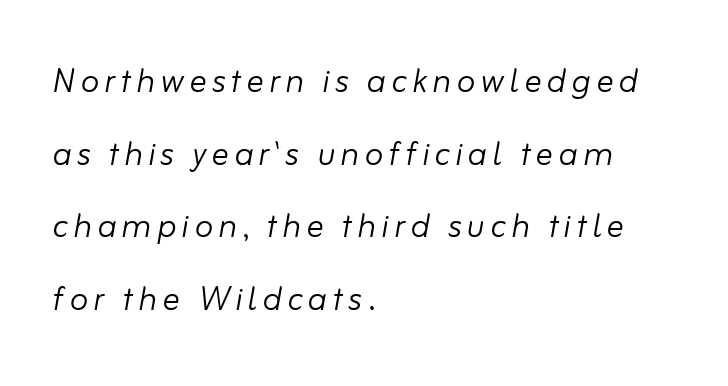
{"italic": "yes", "lean": "right", "slant_degrees": 10, "bold": "no", "weight": "light", "width": "normal", "stroke_contrast": "low", "x_height": "small", "monospaced": "no", "underline": "no", "align": "left", "line_spacing": "normal", "line_spacing_ratio": 1.69, "glyph_px": 43}
